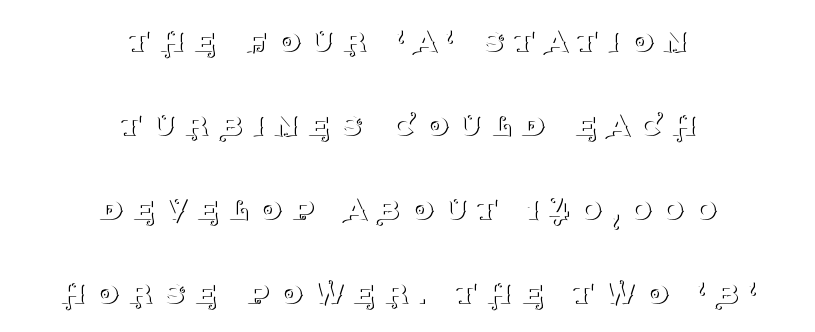
Stem width sits at or under what a default text font uses. The text was rendered using a seriffed face with decorative stroke endings. Ascenders rise straight up at ninety degrees. A clean baseline with only descenders dipping below it. Compared with typical paragraphs, the rows here are farther apart. You could not count columns in this text — the font is proportionally spaced.
